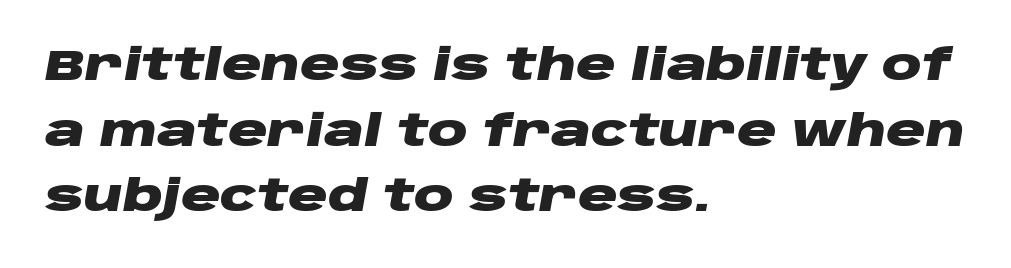
The image shows 44 px heavy, wide type, italic (leaning right); set left-aligned, normal line spacing (1.49x), normal letter spacing, not underlined; low stroke contrast and a large x-height.
